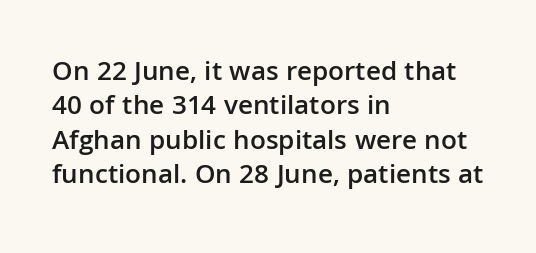
Descender tails drop into unmarked territory. The letters advance in unequal steps, a hallmark of proportional type. The passage is arranged the way most books set body copy — flush left. Are there feet on the stems? There aren't — it's a sans. Here the glyphs are tracked normally, forming tight word shapes. The lettering holds an erect, upright posture throughout.
